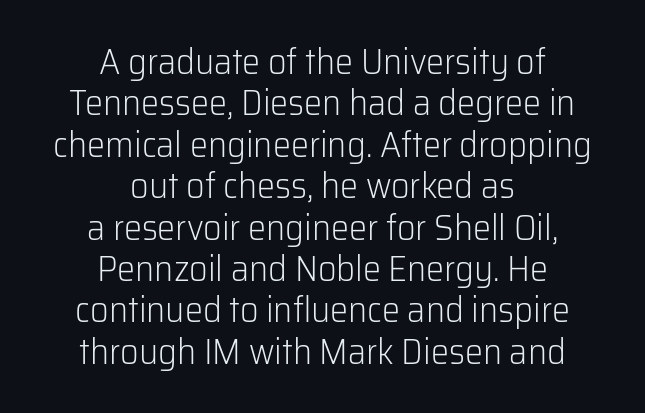
Q: Is the text bold? A: No.
Q: Is the text italic (slanted)? A: No, it is upright.
Q: Is the typeface a serif or a sans-serif typeface? A: Sans-serif.
Q: Is the text underlined? A: No.
Q: How is the paragraph aligned? A: Centered.
Q: Is the spacing between letters normal or unusually wide? A: Normal.
Q: Is the spacing between lines tight, normal or loose? A: Tight.
Q: Width (condensed, normal, or wide)? A: Normal.
Q: Stroke contrast? A: Low.
Q: x-height? A: Medium.
Q: Monospaced? A: No.
